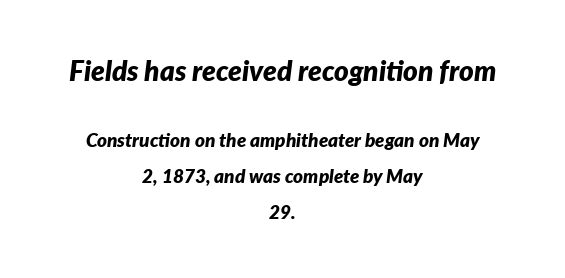
The image shows 28 px bold type, italic (leaning right); set centered, line spacing 1.89x, normal letter spacing, not underlined; the first (top) block is 1.47x larger; low stroke contrast and a medium x-height.
